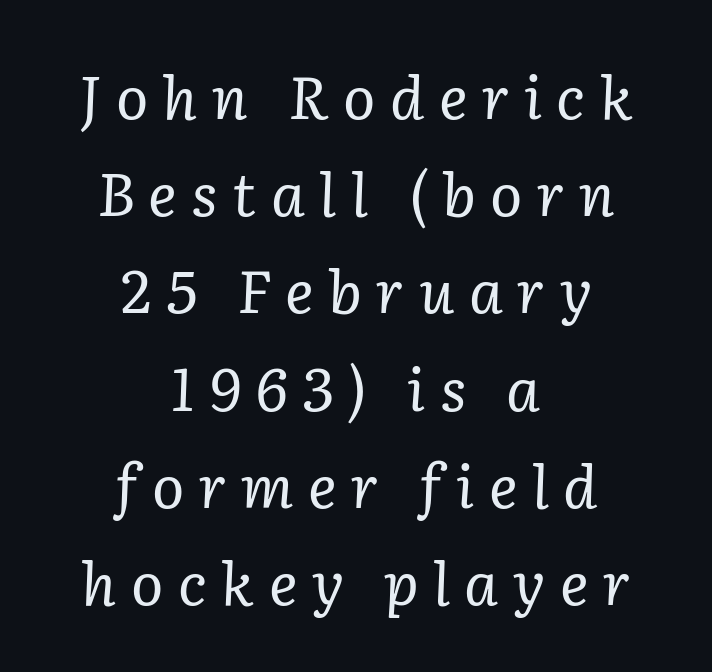
Q: Is the text bold? A: No.
Q: Is the text italic (slanted)? A: Yes, it leans right by about 2 degrees.
Q: Is the typeface a serif or a sans-serif typeface? A: Serif.
Q: Is the text underlined? A: No.
Q: How is the paragraph aligned? A: Centered.
Q: Is the spacing between letters normal or unusually wide? A: Unusually wide.
Q: Is the spacing between lines tight, normal or loose? A: Normal.
Q: Width (condensed, normal, or wide)? A: Normal.
Q: Stroke contrast? A: Low.
Q: x-height? A: Medium.
Q: Monospaced? A: No.
